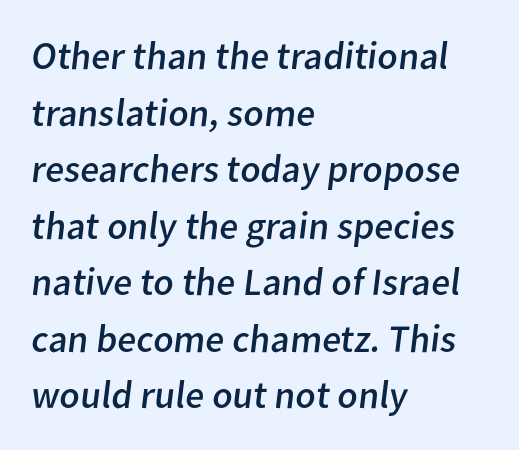
The ragged edge is on the right, which tells us the setting is flush left. The passage shown has conventional tracking throughout. Unlike a traditional serif, this face leaves its strokes unadorned. Stems here are at most as thick as an everyday book face. Just letters on the line, the space beneath them empty. Vertically, the passage feels balanced, rows spaced as you'd expect.
